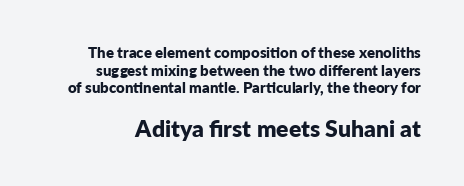
{"italic": "no", "bold": "yes", "underline": "no", "line_spacing_ratio": 1.18, "letter_spacing": "normal", "letter_spacing_em": 0.0, "larger_block": "second", "size_ratio": 1.53, "glyph_px": 23}
